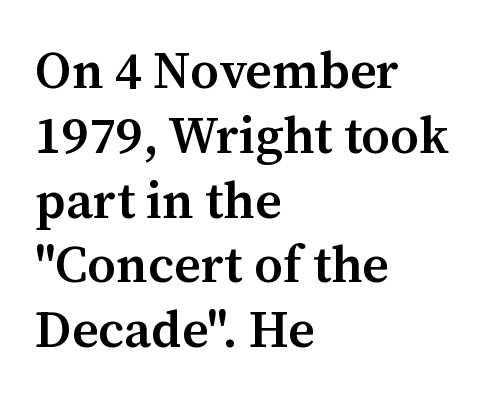
{"serif": "yes", "italic": "no", "bold": "semi", "weight": "semibold", "width": "normal", "stroke_contrast": "medium", "x_height": "medium", "monospaced": "no", "underline": "no", "align": "left", "line_spacing": "normal", "line_spacing_ratio": 1.27, "letter_spacing": "normal", "letter_spacing_em": 0.0, "glyph_px": 51}
